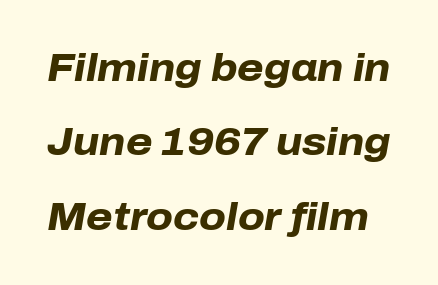
Q: Is the text bold? A: Yes.
Q: Is the text italic (slanted)? A: Yes, it leans right by about 10 degrees.
Q: Is the text underlined? A: No.
Q: Is the spacing between letters normal or unusually wide? A: Normal.
Q: Is the spacing between lines tight, normal or loose? A: Loose.
Q: Width (condensed, normal, or wide)? A: Normal.
Q: Stroke contrast? A: Low.
Q: x-height? A: Medium.
Q: Monospaced? A: No.
